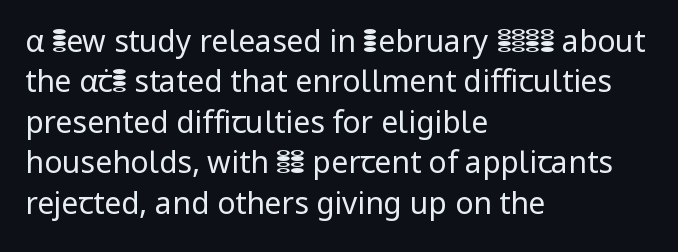
Q: Is the text bold? A: No.
Q: Is the text italic (slanted)? A: No, it is upright.
Q: Is the typeface a serif or a sans-serif typeface? A: Sans-serif.
Q: Is the text underlined? A: No.
Q: How is the paragraph aligned? A: Left-aligned.
Q: Is the spacing between letters normal or unusually wide? A: Normal.
Q: Is the spacing between lines tight, normal or loose? A: Normal.
Q: Width (condensed, normal, or wide)? A: Normal.
Q: Stroke contrast? A: Low.
Q: x-height? A: Medium.
Q: Monospaced? A: No.
